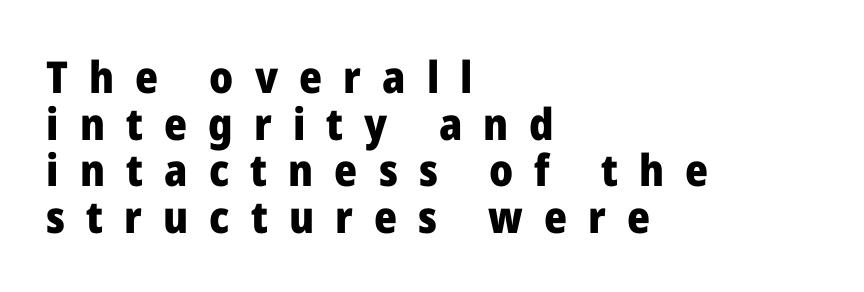
A bare baseline throughout the passage. Line starts are locked; line ends wander. The rendering uses a bold face; every stroke is thick and dark. Honestly, the letter spacing is so wide it's the main thing you notice. The glyphs in this specimen are sans serif.
